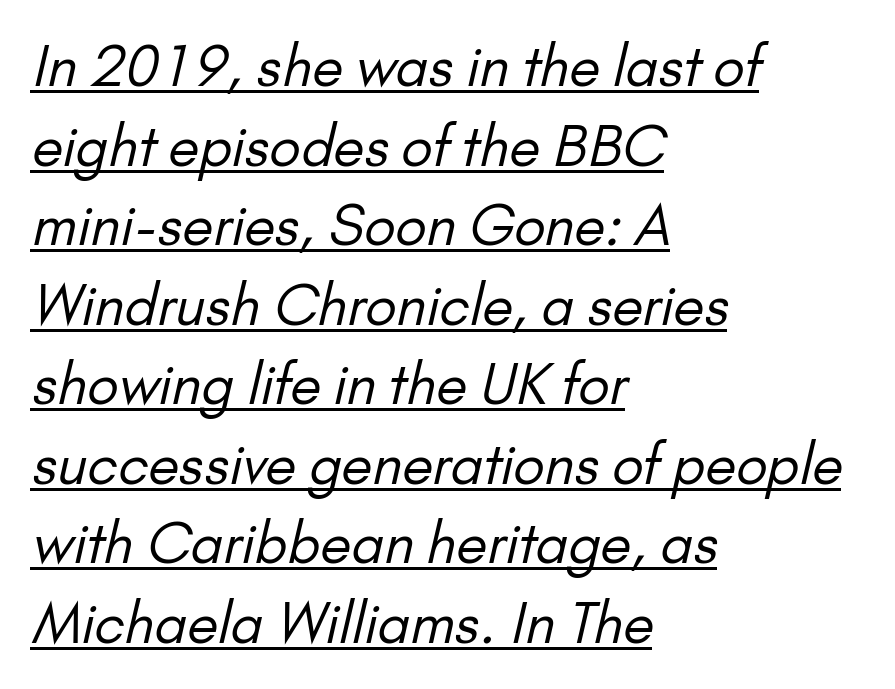
The image shows 56 px regular-weight sans-serif type; set left-aligned, normal line spacing (1.42x), normal letter spacing, underlined; low stroke contrast and a small x-height.
